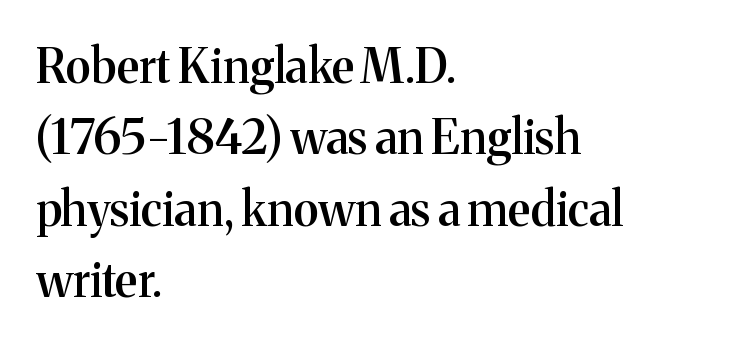
{"serif": "yes", "italic": "no", "bold": "semi", "weight": "semibold", "width": "normal", "stroke_contrast": "medium", "x_height": "medium", "monospaced": "no", "underline": "no", "align": "left", "line_spacing": "normal", "line_spacing_ratio": 1.52, "letter_spacing": "normal", "letter_spacing_em": 0.0, "glyph_px": 47}
